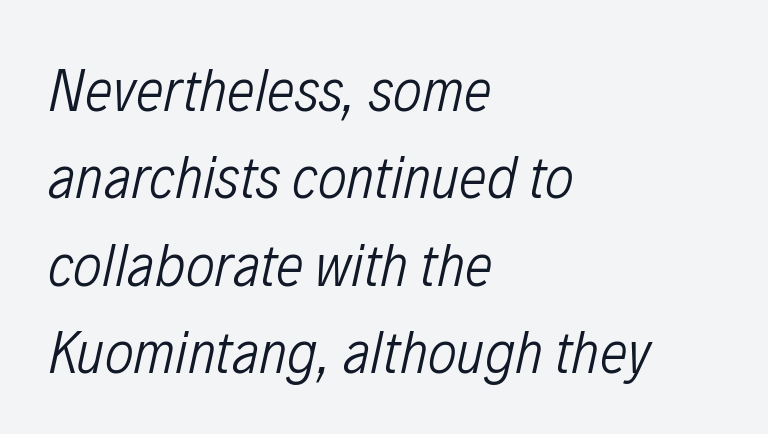
The image shows 62 px light, condensed type, italic (leaning right); set left-aligned, normal line spacing (1.41x), normal letter spacing, not underlined; low stroke contrast and a medium x-height.
